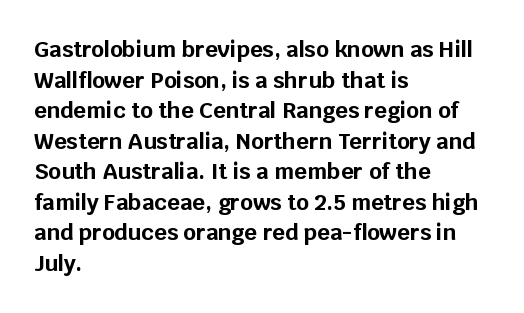
Q: Is the text bold? A: Yes.
Q: Is the text italic (slanted)? A: No, it is upright.
Q: Is the text underlined? A: No.
Q: How is the paragraph aligned? A: Left-aligned.
Q: Is the spacing between letters normal or unusually wide? A: Normal.
Q: Is the spacing between lines tight, normal or loose? A: Normal.
